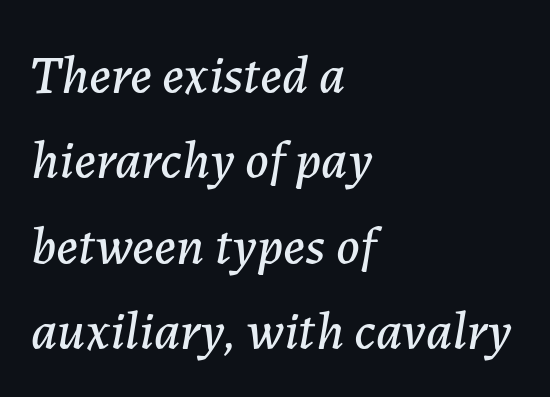
{"italic": "yes", "lean": "right", "slant_degrees": 7, "width": "normal", "stroke_contrast": "low", "x_height": "medium", "monospaced": "no", "underline": "no", "align": "left", "line_spacing": "normal", "line_spacing_ratio": 1.58, "letter_spacing": "normal", "letter_spacing_em": 0.0, "glyph_px": 54}
